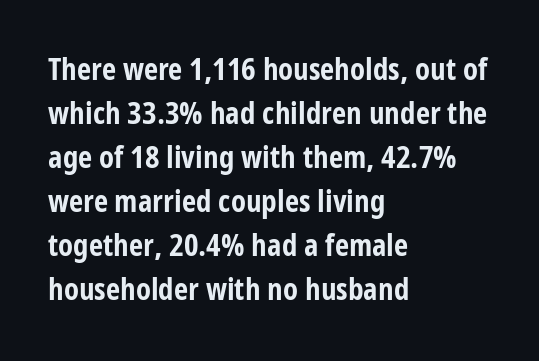
{"serif": "no", "italic": "no", "bold": "yes", "weight": "bold", "width": "condensed", "stroke_contrast": "low", "x_height": "large", "monospaced": "no", "underline": "no", "align": "left", "line_spacing": "normal", "line_spacing_ratio": 1.42, "letter_spacing": "normal", "letter_spacing_em": 0.0, "glyph_px": 31}
